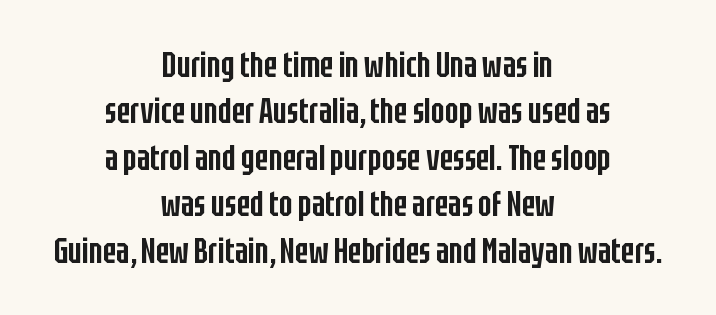
{"serif": "no", "italic": "no", "bold": "semi", "weight": "semibold", "width": "condensed", "stroke_contrast": "low", "x_height": "large", "monospaced": "no", "underline": "no", "align": "center", "line_spacing": "normal", "line_spacing_ratio": 1.29, "letter_spacing": "normal", "letter_spacing_em": 0.0, "glyph_px": 36}
